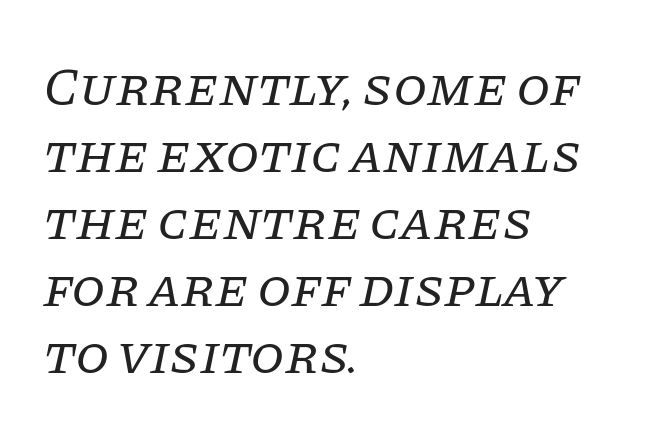
Stems and bowls with no extra thickness — not bold. Line beginnings align vertically; line endings do not. Italic: yes, the glyphs are oblique. Plain, unruled lines of type.
